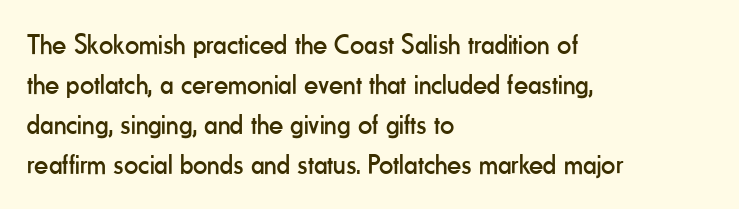
The image shows 28 px regular-weight, condensed sans-serif type, upright; set left-aligned, normal line spacing (1.43x), normal letter spacing, not underlined; low stroke contrast and a small x-height.
